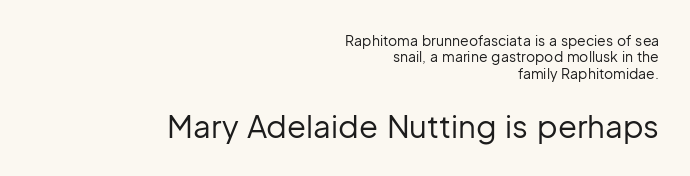
Is this a fixed-width face? No — the glyphs have proportional, varying widths. No italicization has been applied; the sample stays upright. Heaviness? Minimal to ordinary, like unemphasized prose. Serif or sans? Sans — the stroke terminals are bare.
